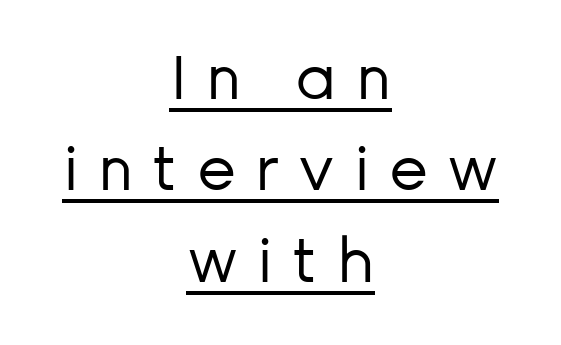
{"serif": "no", "italic": "no", "bold": "no", "weight": "regular", "width": "normal", "stroke_contrast": "low", "x_height": "medium", "monospaced": "no", "underline": "yes", "align": "center", "line_spacing": "normal", "line_spacing_ratio": 1.5, "letter_spacing": "wide", "letter_spacing_em": 0.31, "glyph_px": 61}
